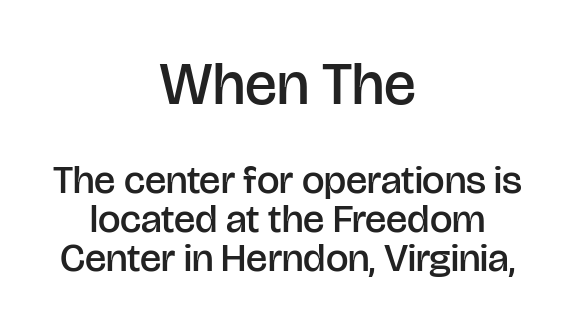
{"serif": "no", "italic": "no", "bold": "semi", "weight": "semibold", "width": "normal", "stroke_contrast": "low", "x_height": "large", "monospaced": "no", "underline": "no", "align": "center", "line_spacing": "tight", "line_spacing_ratio": 0.98, "letter_spacing": "normal", "letter_spacing_em": 0.0, "larger_block": "first", "size_ratio": 1.5, "glyph_px": 60}
